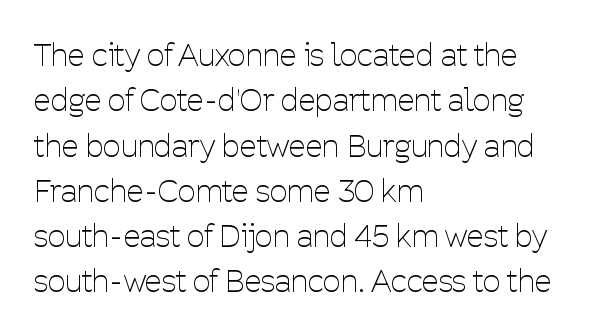
This sample has the flowing, uneven cadence of proportional lettering. No italicization has been applied; the sample stays upright. Baseline-to-baseline distance is the conventional proportion of letter height. Weight: regular or lighter. The paragraph has a hard left edge and a soft right edge.
